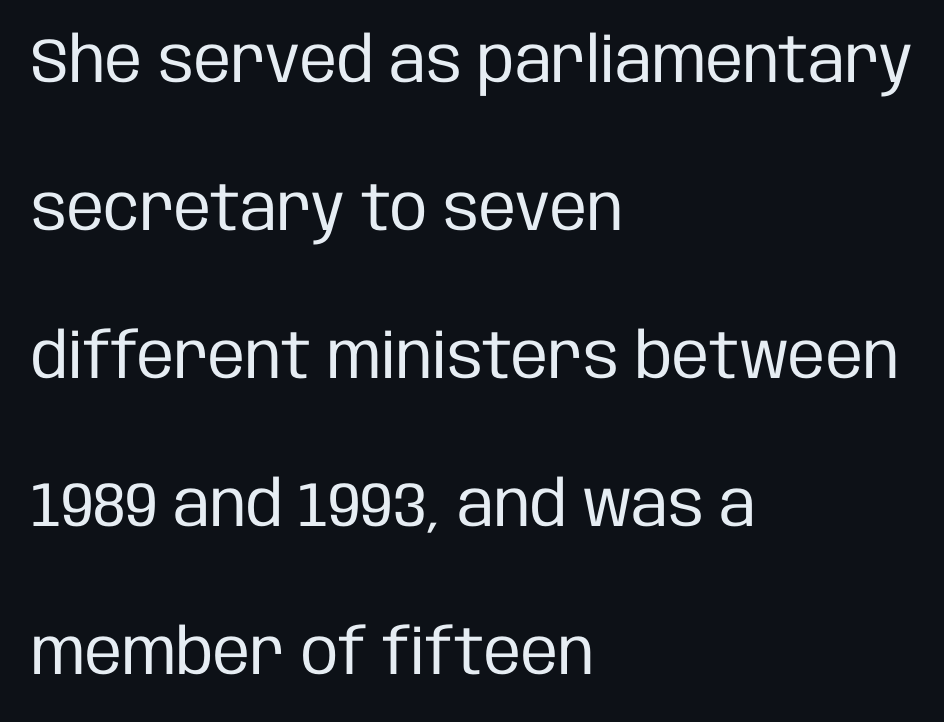
The image shows 63 px regular-weight, condensed sans-serif type, upright; set left-aligned, loose line spacing (2.35x), normal letter spacing, not underlined; low stroke contrast and a large x-height.
